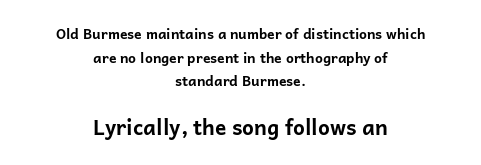
The image shows 21 px bold type, upright; set centered, normal line spacing (1.69x), normal letter spacing, not underlined; the second (bottom) block is 1.5x larger.
